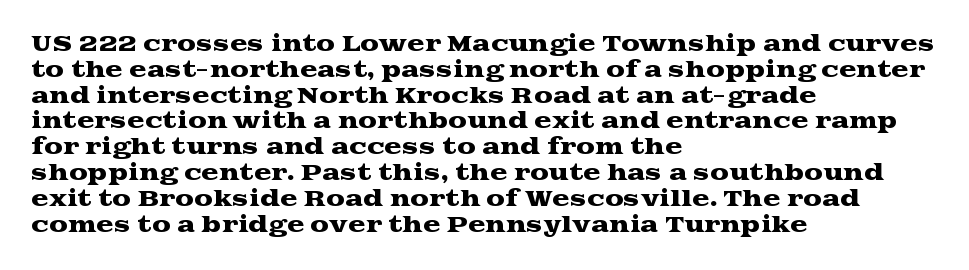
Underline: absent. This rendering uses left alignment, leaving the right contour irregular. A typesetter would mark this as roman, not italic. In terms of letterspacing, this is plain default setting.
